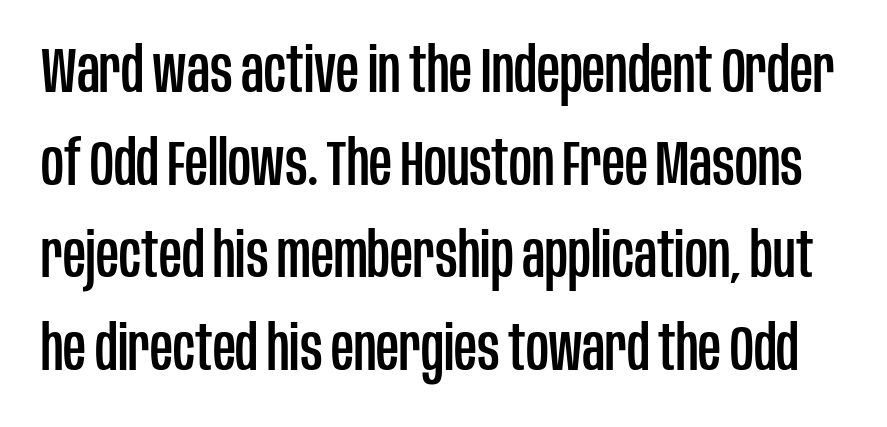
The image shows 63 px condensed sans-serif type, upright; set normal line spacing (1.47x), normal letter spacing, not underlined; low stroke contrast and a large x-height.
